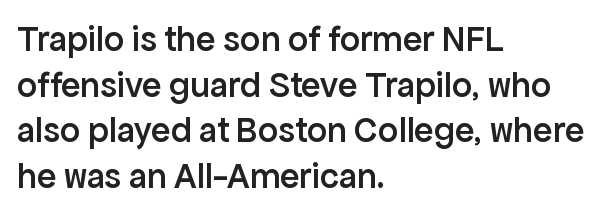
{"serif": "no", "italic": "no", "bold": "semi", "weight": "semibold", "width": "normal", "stroke_contrast": "low", "x_height": "medium", "monospaced": "no", "underline": "no", "align": "left", "line_spacing": "normal", "line_spacing_ratio": 1.27, "letter_spacing": "normal", "letter_spacing_em": 0.0, "glyph_px": 36}
